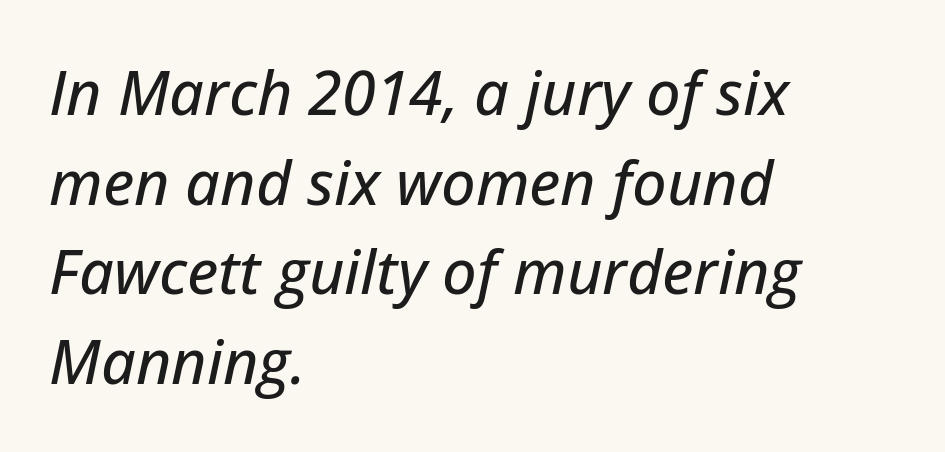
Q: Is the text italic (slanted)? A: Yes, it leans right by about 12 degrees.
Q: Is the text underlined? A: No.
Q: How is the paragraph aligned? A: Left-aligned.
Q: Is the spacing between letters normal or unusually wide? A: Normal.
Q: Is the spacing between lines tight, normal or loose? A: Normal.
Q: Width (condensed, normal, or wide)? A: Normal.
Q: Stroke contrast? A: Low.
Q: x-height? A: Medium.
Q: Monospaced? A: No.
